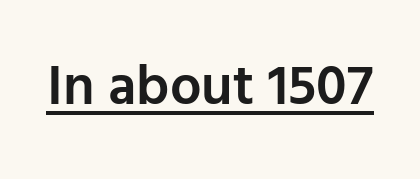
Q: Is the text bold? A: Semi-bold.
Q: Is the text italic (slanted)? A: No, it is upright.
Q: Is the typeface a serif or a sans-serif typeface? A: Sans-serif.
Q: Is the text underlined? A: Yes.
Q: Is the spacing between letters normal or unusually wide? A: Normal.
Q: Width (condensed, normal, or wide)? A: Normal.
Q: Stroke contrast? A: Low.
Q: x-height? A: Medium.
Q: Monospaced? A: No.
